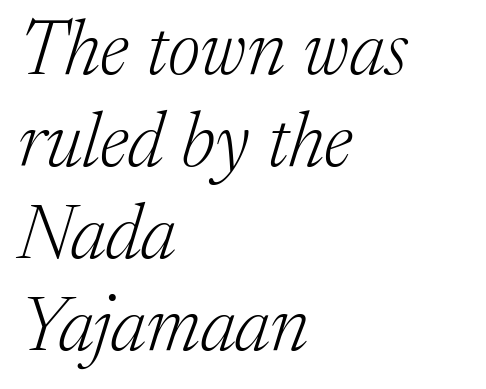
Q: Is the text bold? A: No.
Q: Is the text italic (slanted)? A: Yes, it leans right by about 17 degrees.
Q: Is the typeface a serif or a sans-serif typeface? A: Serif.
Q: Is the text underlined? A: No.
Q: How is the paragraph aligned? A: Left-aligned.
Q: Is the spacing between letters normal or unusually wide? A: Normal.
Q: Width (condensed, normal, or wide)? A: Normal.
Q: Stroke contrast? A: Medium.
Q: x-height? A: Medium.
Q: Monospaced? A: No.
